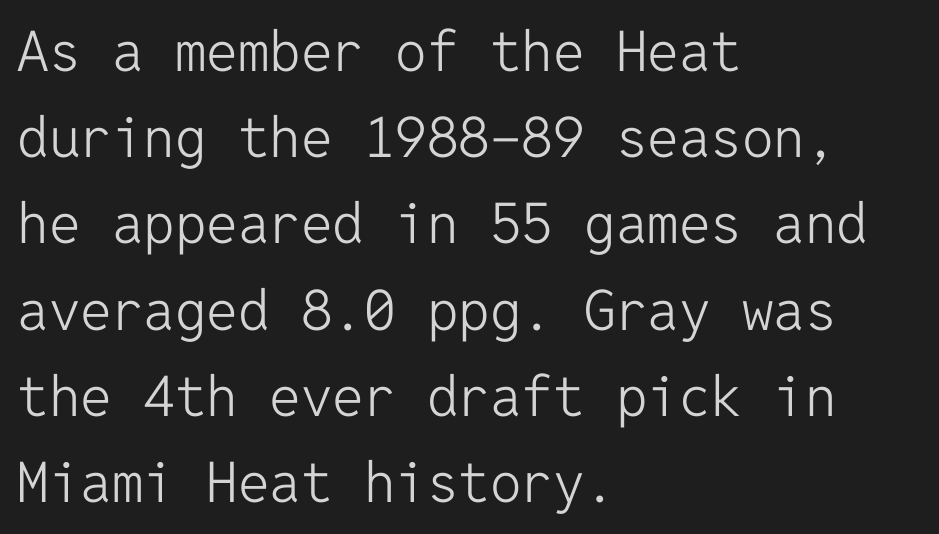
Note the uniform advance width — an 'i' takes as much space as an 'm'. In terms of letterspacing, this is plain default setting. Weight class: somewhere from thin through regular. Evenly set lines give the paragraph a standard silhouette. Type without underlining.
